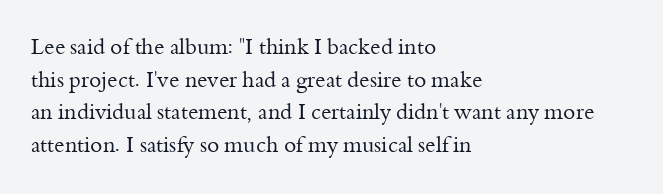
The image shows 22 px text type, upright; set left-aligned, normal line spacing (1.48x), normal letter spacing, not underlined.
